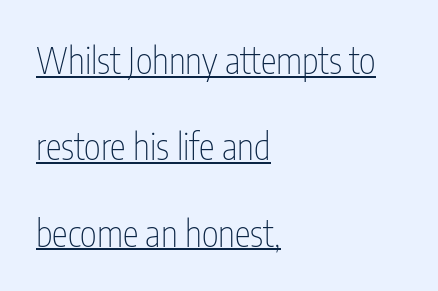
The image shows 36 px thin, condensed sans-serif type, upright; set left-aligned, loose line spacing (2.4x), normal letter spacing, underlined; low stroke contrast and a medium x-height.
